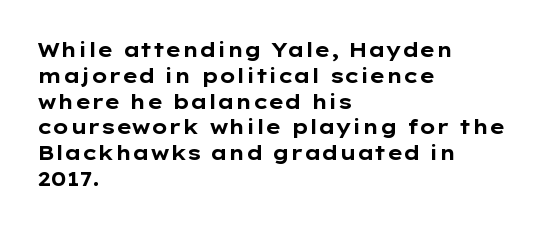
The image shows 20 px bold type, upright; set left-aligned, normal line spacing (1.29x), normal letter spacing, not underlined.
